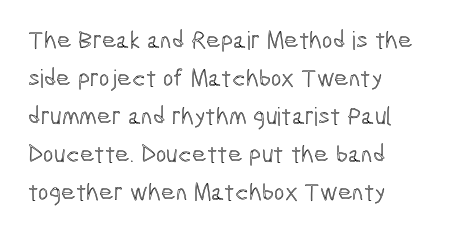
Q: Is the text italic (slanted)? A: No, it is upright.
Q: Is the text underlined? A: No.
Q: How is the paragraph aligned? A: Left-aligned.
Q: Is the spacing between letters normal or unusually wide? A: Normal.
Q: Is the spacing between lines tight, normal or loose? A: Normal.
